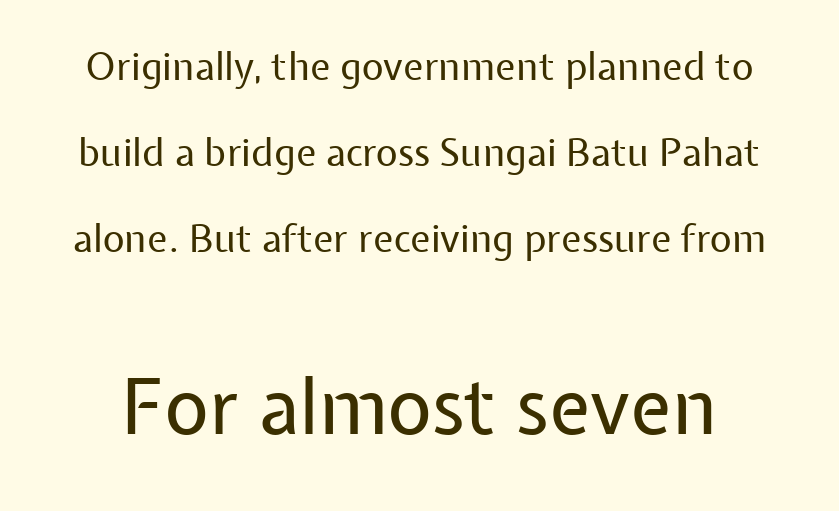
Q: Is the text bold? A: No.
Q: Is the text italic (slanted)? A: No, it is upright.
Q: Is the typeface a serif or a sans-serif typeface? A: Sans-serif.
Q: Is the text underlined? A: No.
Q: Is the spacing between letters normal or unusually wide? A: Normal.
Q: Is the spacing between lines tight, normal or loose? A: Loose.
Q: Which block of text is set in a larger size, the first (top) or the second (bottom)? A: The second (bottom) one.
Q: Width (condensed, normal, or wide)? A: Normal.
Q: Stroke contrast? A: Low.
Q: x-height? A: Medium.
Q: Monospaced? A: No.
